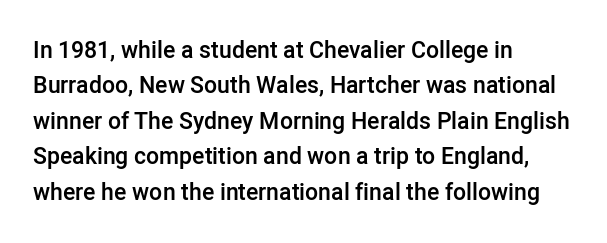
Q: Is the text bold? A: Semi-bold.
Q: Is the text italic (slanted)? A: No, it is upright.
Q: Is the text underlined? A: No.
Q: How is the paragraph aligned? A: Left-aligned.
Q: Is the spacing between letters normal or unusually wide? A: Normal.
Q: Is the spacing between lines tight, normal or loose? A: Normal.
